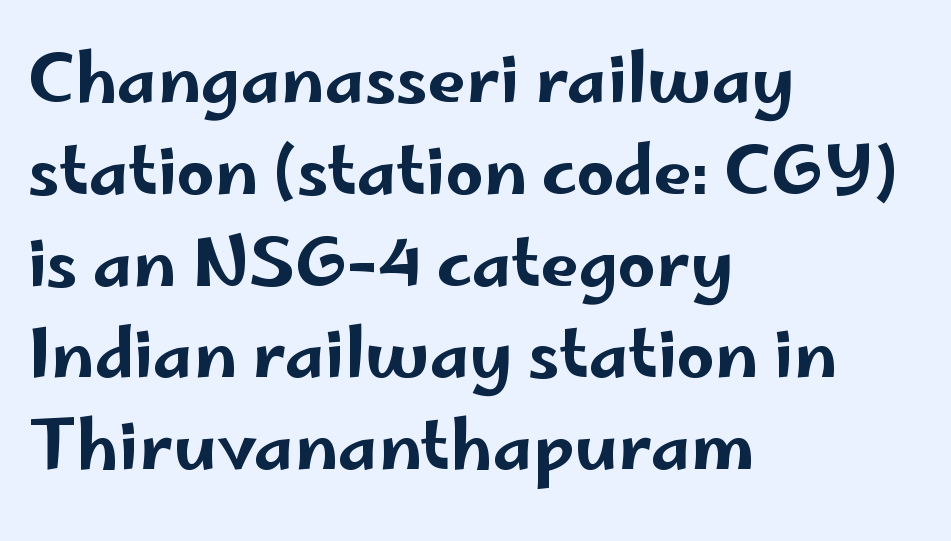
Q: Is the text italic (slanted)? A: No, it is upright.
Q: Is the typeface a serif or a sans-serif typeface? A: Sans-serif.
Q: Is the text underlined? A: No.
Q: How is the paragraph aligned? A: Left-aligned.
Q: Is the spacing between letters normal or unusually wide? A: Normal.
Q: Is the spacing between lines tight, normal or loose? A: Normal.
Q: Width (condensed, normal, or wide)? A: Wide.
Q: Stroke contrast? A: Low.
Q: x-height? A: Small.
Q: Monospaced? A: No.
